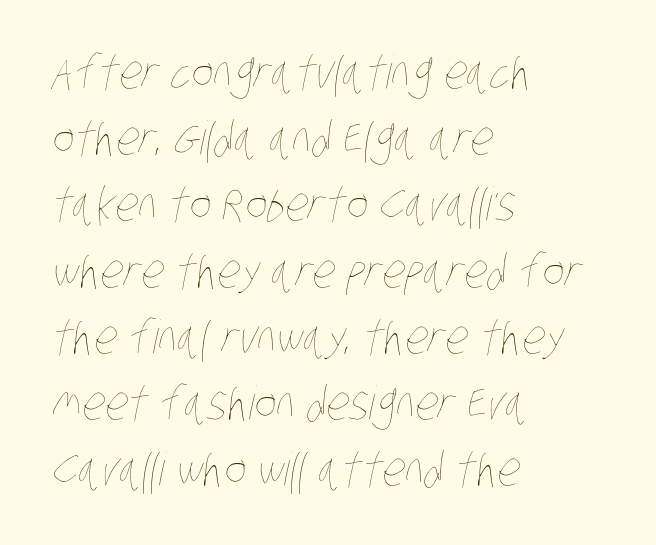
The image shows 46 px thin, condensed type; set left-aligned, normal line spacing (1.44x), normal letter spacing, not underlined; low stroke contrast and a large x-height.
